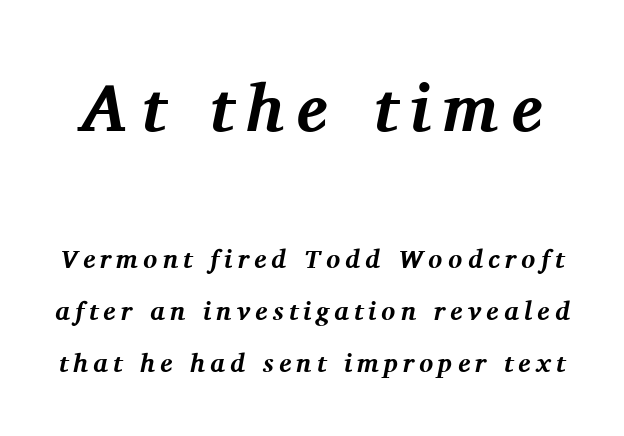
{"serif": "yes", "italic": "yes", "lean": "right", "slant_degrees": 11, "bold": "yes", "weight": "bold", "width": "normal", "stroke_contrast": "medium", "x_height": "medium", "monospaced": "no", "underline": "no", "line_spacing": "loose", "line_spacing_ratio": 1.99, "letter_spacing": "wide", "letter_spacing_em": 0.2, "larger_block": "first", "size_ratio": 2.54, "glyph_px": 66}
